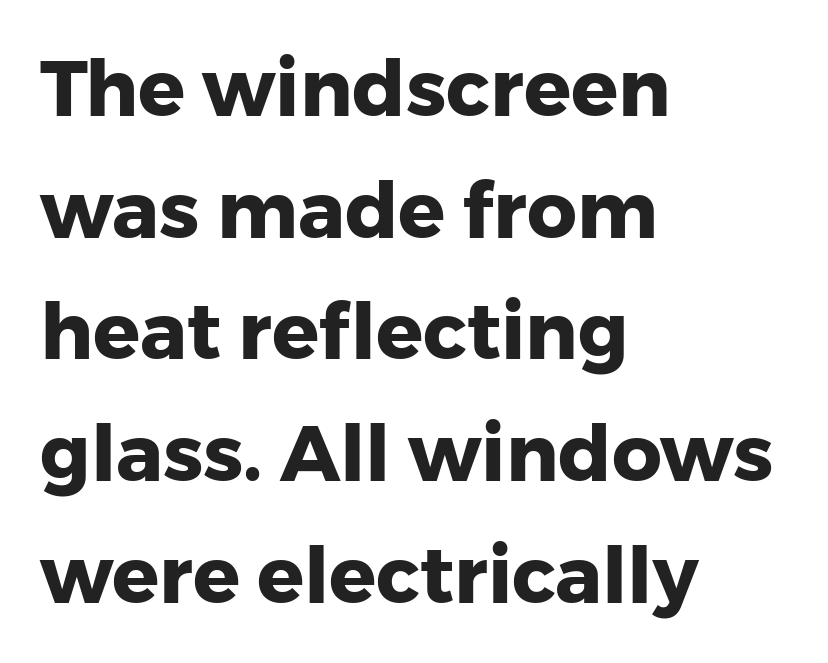
The image shows 78 px heavy sans-serif type, upright; set left-aligned, normal line spacing (1.56x), normal letter spacing, not underlined; low stroke contrast and a medium x-height.
